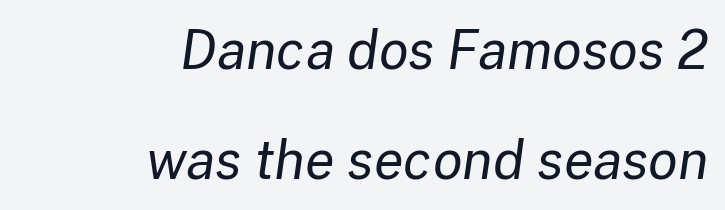
The image shows 54 px regular-weight type, italic (leaning right); set right-aligned, loose line spacing (2.04x), normal letter spacing, not underlined; low stroke contrast and a medium x-height.
